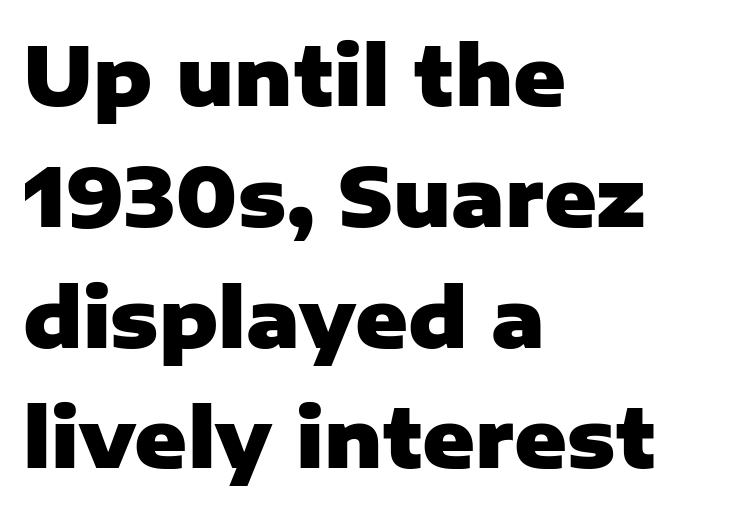
The image shows 80 px heavy sans-serif type, upright; set left-aligned, normal line spacing (1.51x), normal letter spacing, not underlined; low stroke contrast and a medium x-height.
